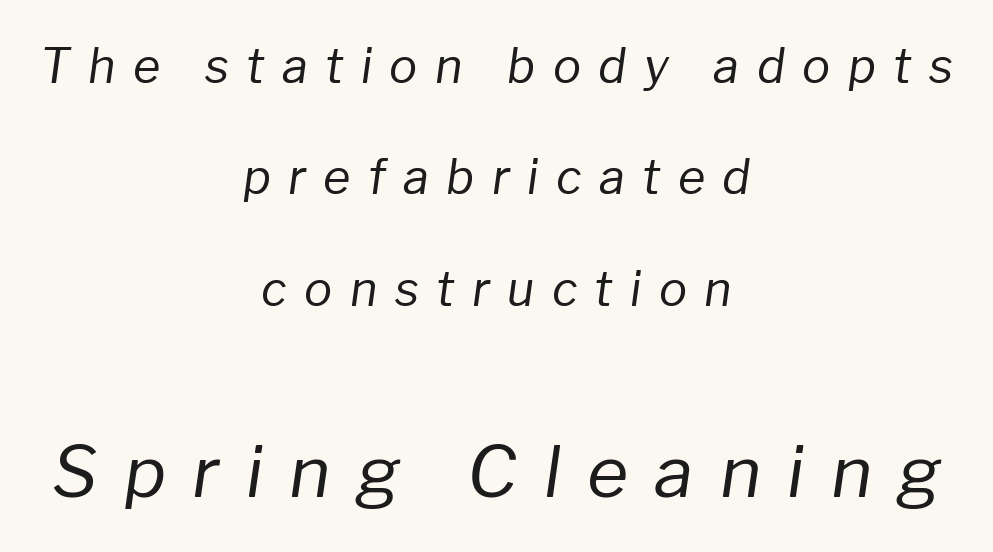
Q: Is the text bold? A: No.
Q: Is the text italic (slanted)? A: Yes, it leans right by about 8 degrees.
Q: Is the text underlined? A: No.
Q: How is the paragraph aligned? A: Centered.
Q: Is the spacing between letters normal or unusually wide? A: Unusually wide.
Q: Is the spacing between lines tight, normal or loose? A: Loose.
Q: Which block of text is set in a larger size, the first (top) or the second (bottom)? A: The second (bottom) one.
Q: Width (condensed, normal, or wide)? A: Normal.
Q: Stroke contrast? A: Low.
Q: x-height? A: Medium.
Q: Monospaced? A: No.
